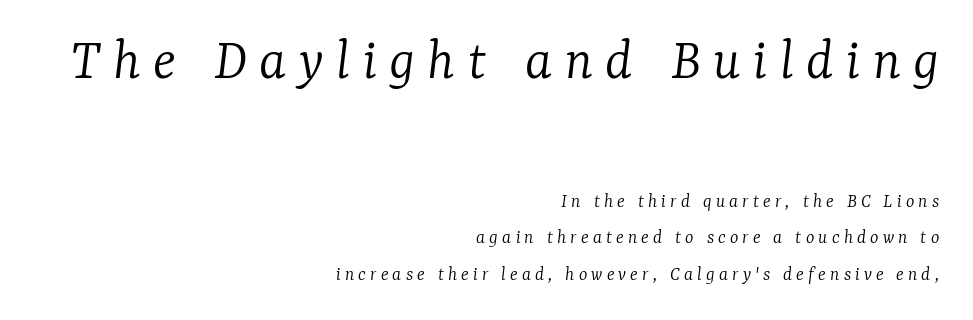
You could only call the tracking loose — the letters float apart. Designer's note — italics engaged. Anything drawn beneath the words? Only blank space. Think standard paragraph weight, or any step lighter than that. The paragraph shown leans on its right margin. Think of a printed novel: that variable character pitch is what you see here.
